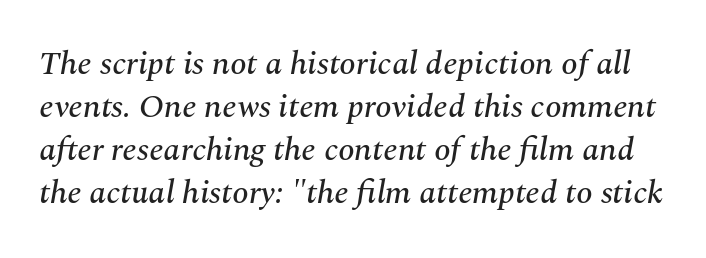
Every character sits at an angle, as italics do. The type is set solid horizontally, with unmodified tracking. Think of a printed novel: that variable character pitch is what you see here. The glyphs are unaccompanied by any horizontal stroke below them.
